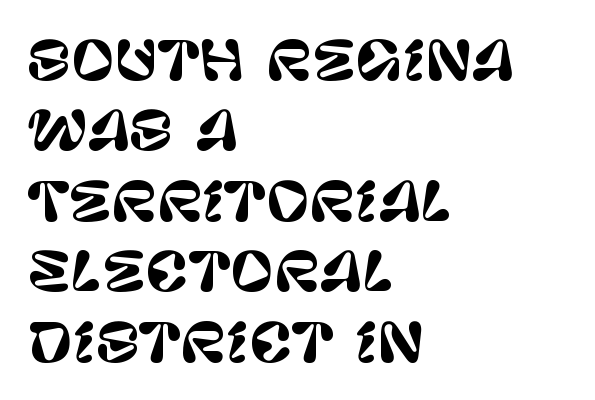
{"serif": "no", "width": "normal", "stroke_contrast": "low", "x_height": "large", "monospaced": "no", "underline": "no", "align": "left", "line_spacing": "normal", "line_spacing_ratio": 1.33, "letter_spacing": "normal", "letter_spacing_em": 0.0, "glyph_px": 53}
